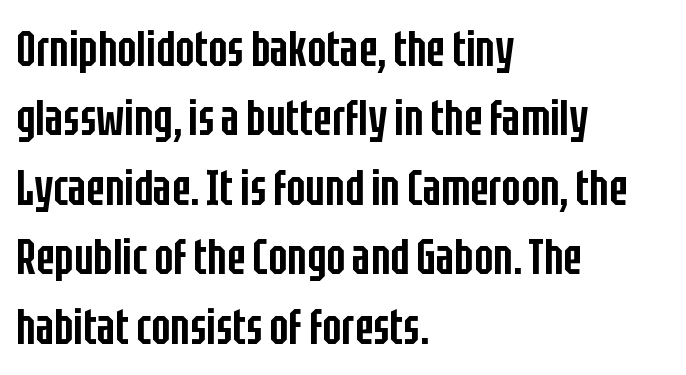
{"serif": "no", "italic": "no", "bold": "semi", "weight": "semibold", "width": "condensed", "stroke_contrast": "low", "x_height": "large", "monospaced": "no", "underline": "no", "align": "left", "line_spacing": "normal", "line_spacing_ratio": 1.39, "letter_spacing": "normal", "letter_spacing_em": 0.0, "glyph_px": 50}
